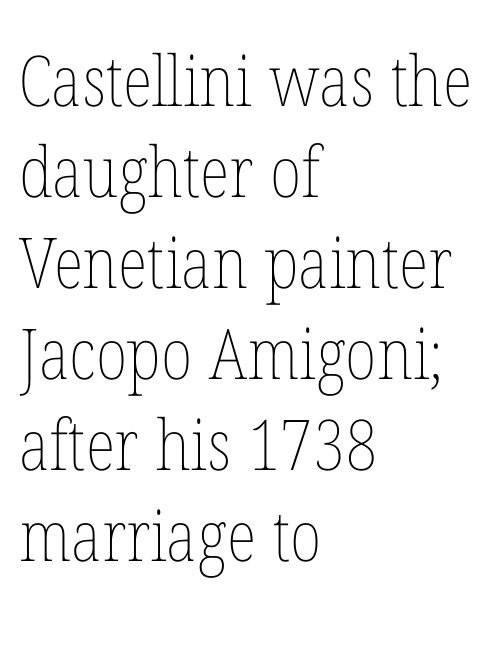
The image shows 70 px thin, condensed type, upright; set left-aligned, normal line spacing (1.3x), normal letter spacing, not underlined; low stroke contrast and a medium x-height.
